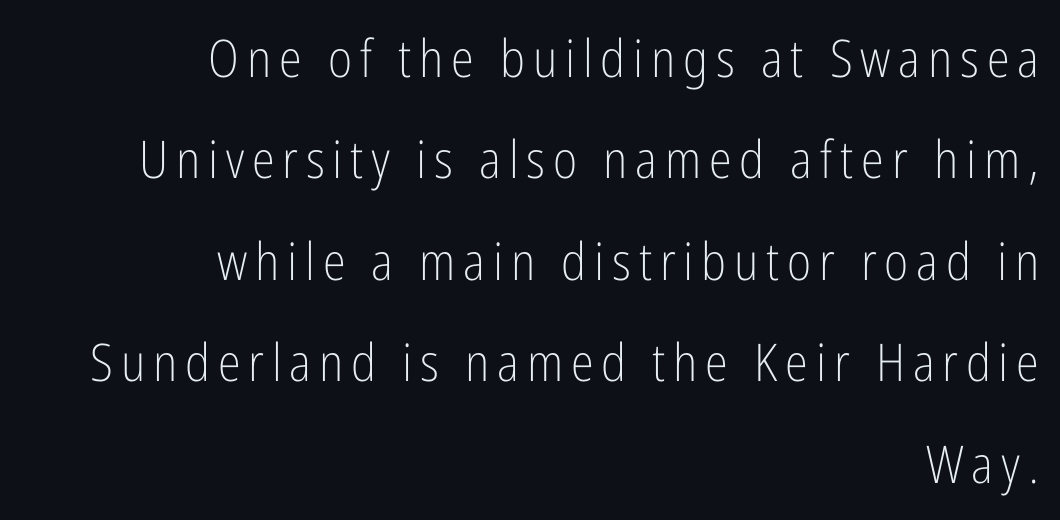
The image shows 52 px light, condensed sans-serif type, upright; set right-aligned, loose line spacing (1.95x), not underlined; low stroke contrast and a medium x-height.
